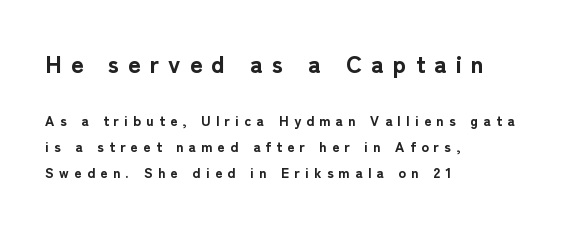
The image shows 24 px bold type, upright; set left-aligned, line spacing 1.87x, unusually wide letter spacing (+0.38 em), not underlined; the first (top) block is 1.71x larger.
